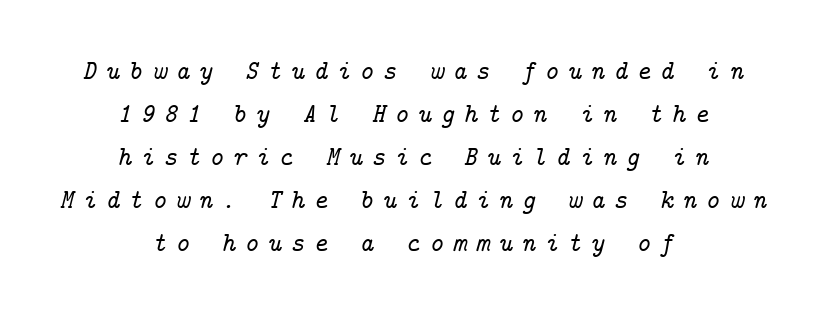
Q: Is the text italic (slanted)? A: Yes, it leans right by about 14 degrees.
Q: Is the text underlined? A: No.
Q: How is the paragraph aligned? A: Centered.
Q: Is the spacing between letters normal or unusually wide? A: Unusually wide.
Q: Is the spacing between lines tight, normal or loose? A: Normal.
